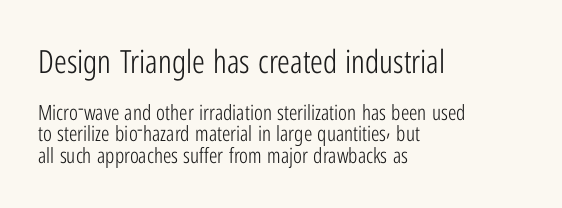
Honestly, the letter spacing is just normal — you wouldn't notice it. A roman cut, with each character standing at attention. Teacher's note: observe the even left margin — that is flush-left alignment. The area under the type is left untouched. Regarding serifs, this sample does without them. The passage shown is typed in a proportional face where columns would drift.
